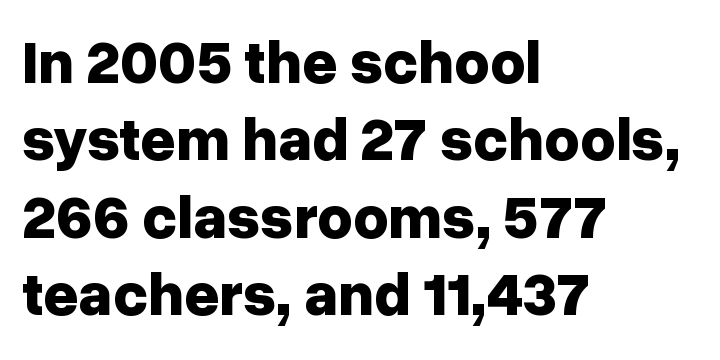
The image shows 61 px bold sans-serif type, upright; set left-aligned, normal line spacing (1.27x), normal letter spacing, not underlined; low stroke contrast and a medium x-height.
